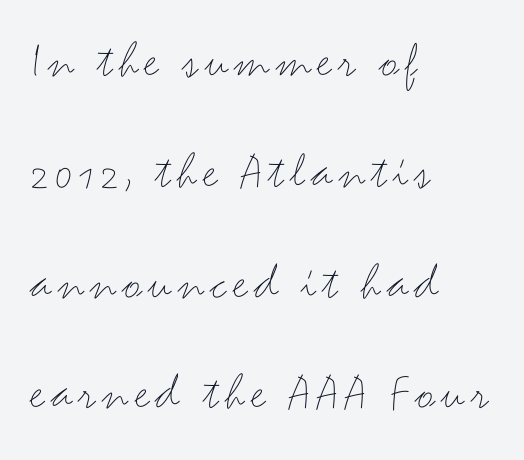
This sample has the flowing, uneven cadence of proportional lettering. Does the copy run flush right? No — it runs flush left. Stroke terminals: plain, sans-serif.
